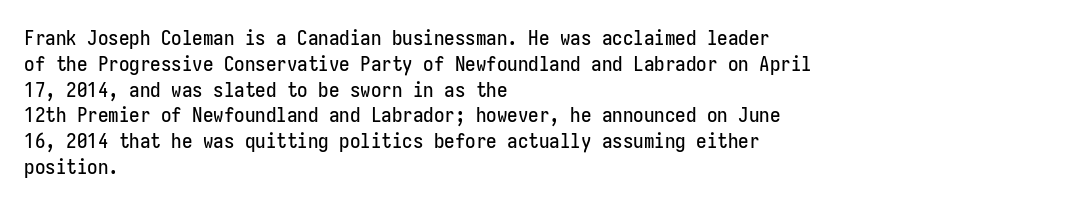
The image shows 21 px text type, upright; set left-aligned, line spacing 1.23x, normal letter spacing, not underlined.
